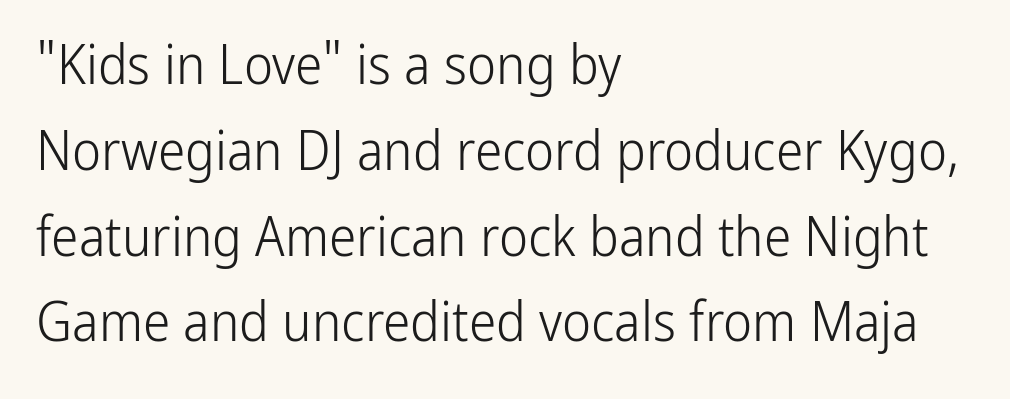
Q: Is the text bold? A: No.
Q: Is the text italic (slanted)? A: No, it is upright.
Q: Is the typeface a serif or a sans-serif typeface? A: Sans-serif.
Q: Is the text underlined? A: No.
Q: How is the paragraph aligned? A: Left-aligned.
Q: Is the spacing between letters normal or unusually wide? A: Normal.
Q: Is the spacing between lines tight, normal or loose? A: Normal.
Q: Width (condensed, normal, or wide)? A: Condensed.
Q: Stroke contrast? A: Low.
Q: x-height? A: Medium.
Q: Monospaced? A: No.
